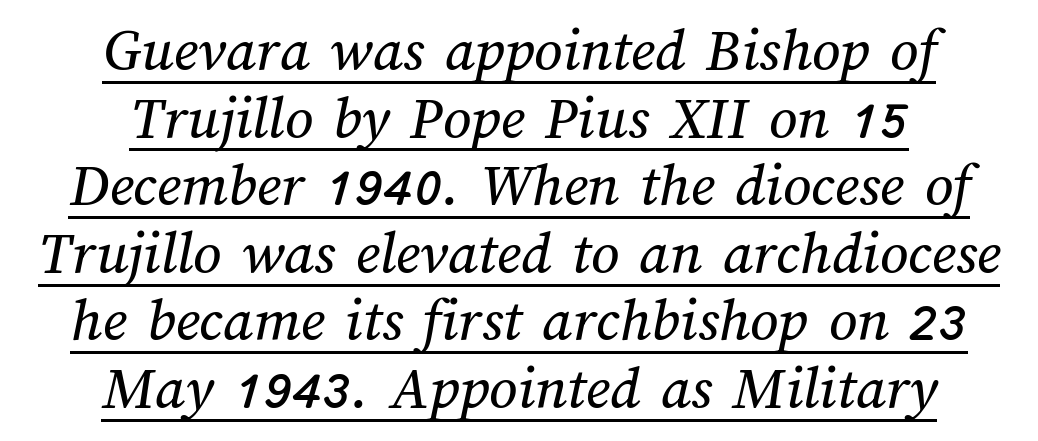
Somebody hit Ctrl+U on this one — the words are underlined. Successive baselines arrive quickly, one right under another. The setting favours the middle, as headings and verse often do. Between one letter and the next there's only the usual sliver of space.
